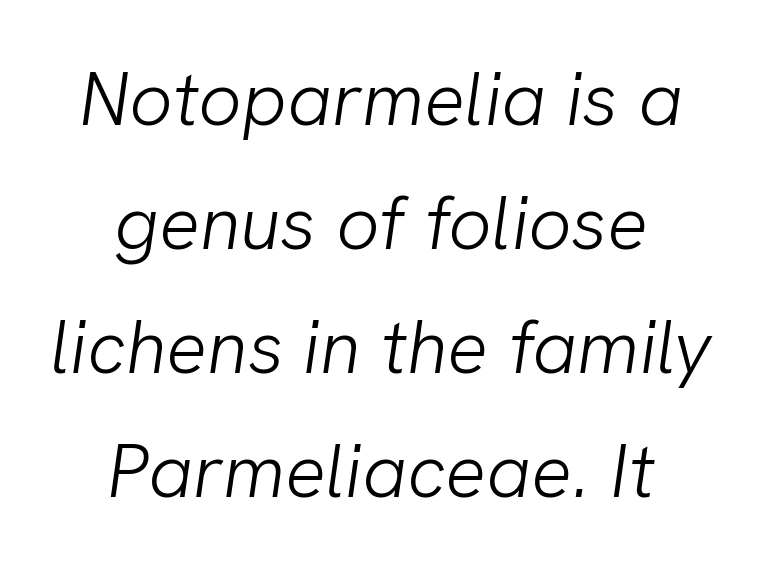
The image shows 76 px light sans-serif type; set centered, normal line spacing (1.63x), normal letter spacing, not underlined; low stroke contrast and a medium x-height.
